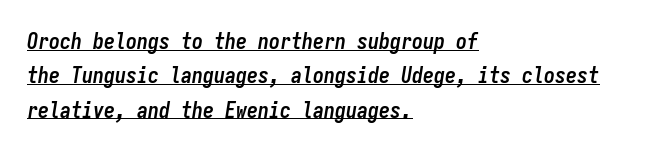
The font's italic variant was chosen for this text. You could call the tracking neutral — neither tight nor loose. The designer left line spacing at the default. The passage is arranged the way most books set body copy — flush left. This sample carries an underscore along the baseline area.
